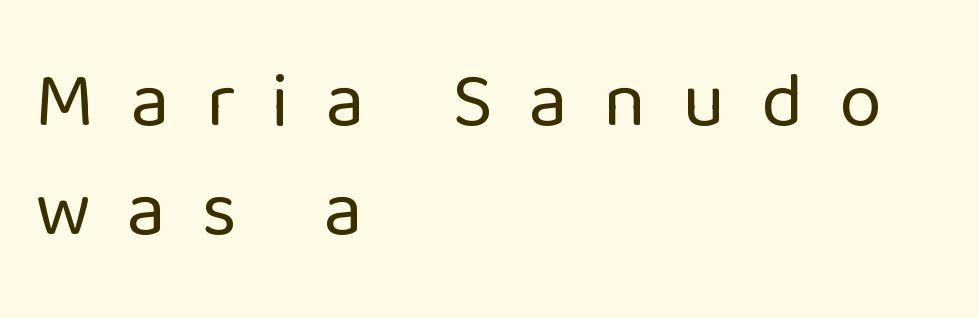
{"serif": "no", "italic": "no", "bold": "no", "weight": "regular", "width": "normal", "stroke_contrast": "low", "x_height": "medium", "monospaced": "no", "underline": "no", "align": "left", "line_spacing": "normal", "line_spacing_ratio": 1.42, "letter_spacing": "wide", "letter_spacing_em": 0.47, "glyph_px": 77}
